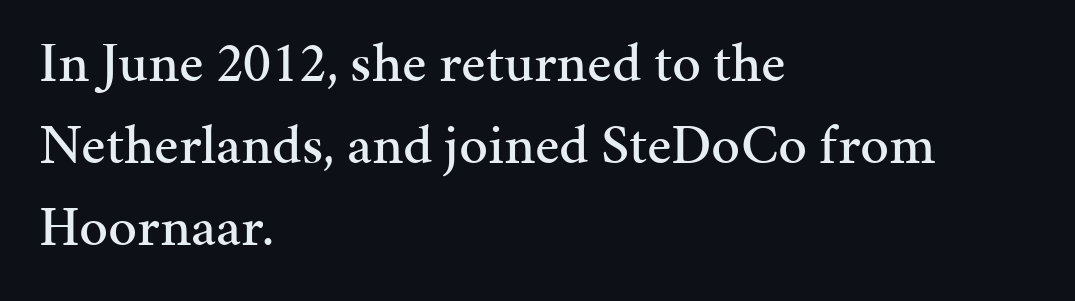
Q: Is the text italic (slanted)? A: No, it is upright.
Q: Is the typeface a serif or a sans-serif typeface? A: Serif.
Q: Is the text underlined? A: No.
Q: How is the paragraph aligned? A: Left-aligned.
Q: Is the spacing between letters normal or unusually wide? A: Normal.
Q: Is the spacing between lines tight, normal or loose? A: Normal.
Q: Width (condensed, normal, or wide)? A: Normal.
Q: Stroke contrast? A: Medium.
Q: x-height? A: Medium.
Q: Monospaced? A: No.
